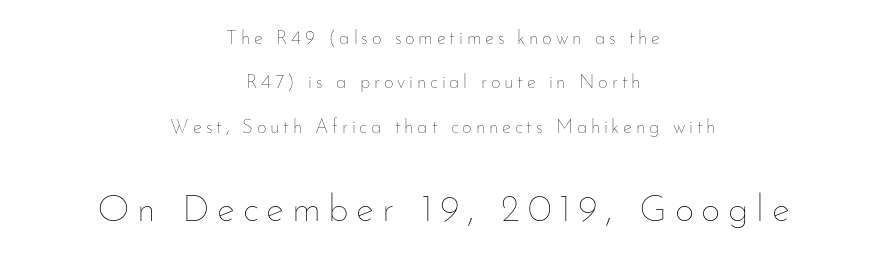
The passage shown is typed in a proportional face where columns would drift. The horizontal fit of the characters is loose and conspicuously gappy. Counters stay open thanks to moderate or lighter strokes. Of the two passages, the one underneath uses the larger point size. Casual observation: everything's sitting right in the middle.
